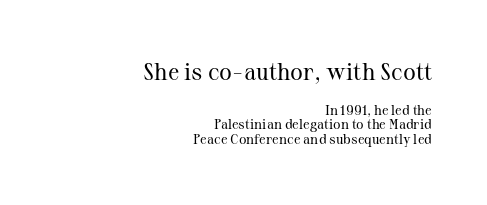
Posture: straight, roman, zero tilt. Horizontal bands of white between lines are thin slivers. Reading down the block, your eye finds every line finishing at a fixed right position. Letters have the restrained weight of plain body copy at most. A clean baseline with only descenders dipping below it.
